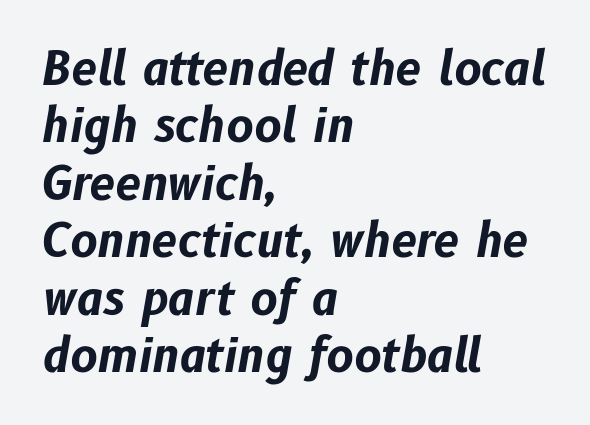
{"italic": "yes", "lean": "right", "slant_degrees": 10, "bold": "yes", "weight": "bold", "width": "normal", "stroke_contrast": "low", "x_height": "medium", "monospaced": "no", "underline": "no", "align": "left", "line_spacing": "normal", "line_spacing_ratio": 1.25, "letter_spacing": "normal", "letter_spacing_em": 0.0, "glyph_px": 46}
